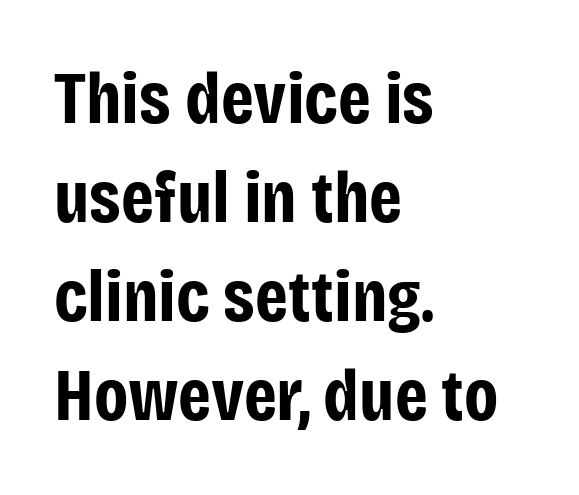
The image shows 74 px bold, condensed sans-serif type, upright; set left-aligned, normal line spacing (1.34x), normal letter spacing, not underlined; low stroke contrast and a large x-height.
